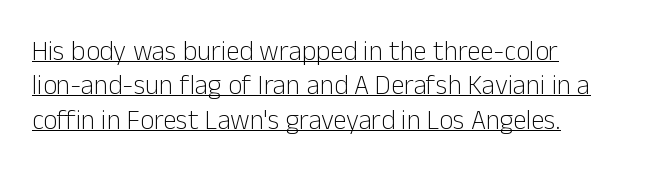
The image shows 27 px text type, upright; set left-aligned, normal line spacing (1.27x), normal letter spacing, underlined.
